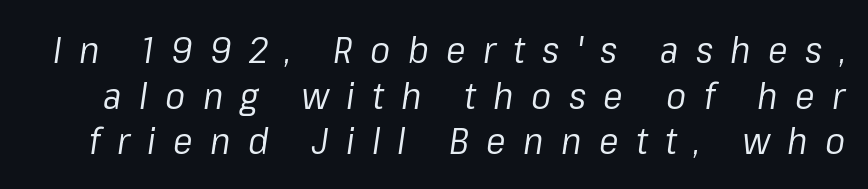
Q: Is the text bold? A: No.
Q: Is the text italic (slanted)? A: Yes, it leans right by about 8 degrees.
Q: Is the text underlined? A: No.
Q: Is the spacing between letters normal or unusually wide? A: Unusually wide.
Q: Width (condensed, normal, or wide)? A: Normal.
Q: Stroke contrast? A: Low.
Q: x-height? A: Medium.
Q: Monospaced? A: No.
